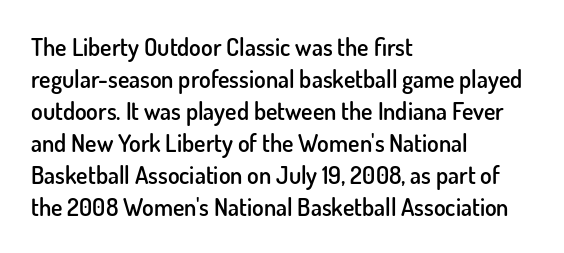
Q: Is the text bold? A: Semi-bold.
Q: Is the text italic (slanted)? A: No, it is upright.
Q: Is the text underlined? A: No.
Q: How is the paragraph aligned? A: Left-aligned.
Q: Is the spacing between letters normal or unusually wide? A: Normal.
Q: Is the spacing between lines tight, normal or loose? A: Normal.
